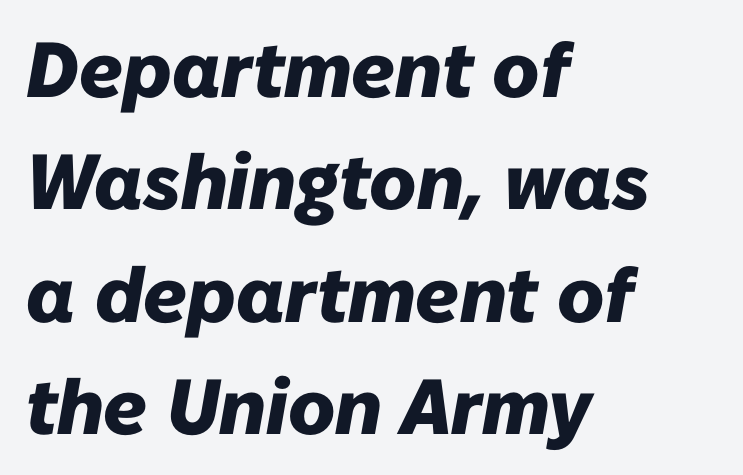
{"italic": "yes", "lean": "right", "slant_degrees": 10, "bold": "yes", "weight": "heavy", "width": "normal", "stroke_contrast": "low", "x_height": "medium", "monospaced": "no", "underline": "no", "align": "left", "line_spacing": "normal", "line_spacing_ratio": 1.44, "letter_spacing": "normal", "letter_spacing_em": 0.0, "glyph_px": 78}
